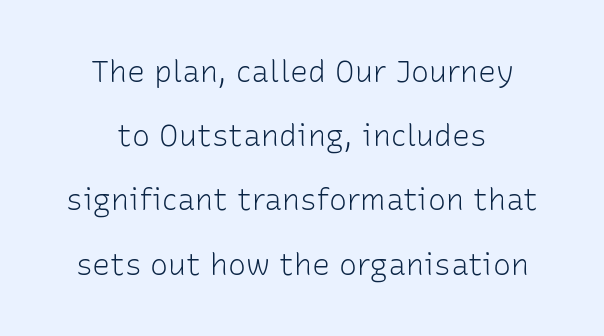
The image shows 30 px light sans-serif type, upright; set centered, loose line spacing (2.14x), normal letter spacing, not underlined; low stroke contrast and a medium x-height.
